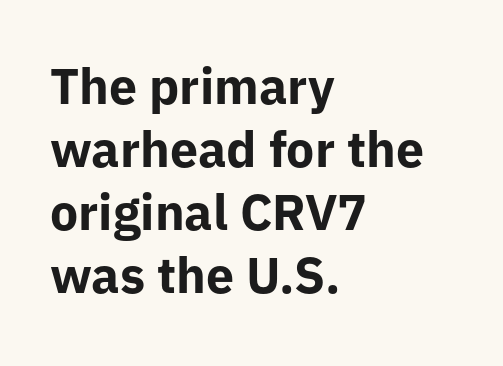
{"serif": "no", "italic": "no", "bold": "yes", "weight": "bold", "width": "normal", "stroke_contrast": "low", "x_height": "medium", "monospaced": "no", "underline": "no", "align": "left", "line_spacing": "normal", "line_spacing_ratio": 1.26, "letter_spacing": "normal", "letter_spacing_em": 0.0, "glyph_px": 50}
